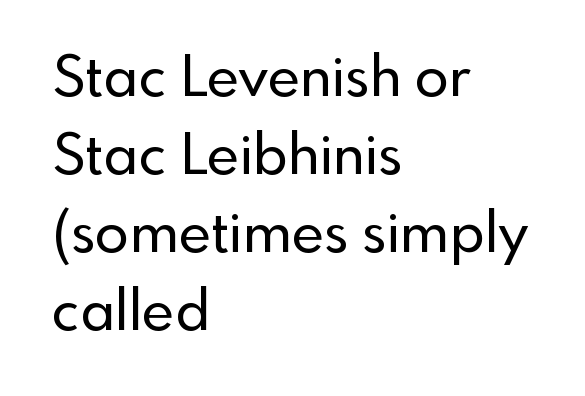
Q: Is the text italic (slanted)? A: No, it is upright.
Q: Is the typeface a serif or a sans-serif typeface? A: Sans-serif.
Q: Is the text underlined? A: No.
Q: How is the paragraph aligned? A: Left-aligned.
Q: Is the spacing between letters normal or unusually wide? A: Normal.
Q: Is the spacing between lines tight, normal or loose? A: Normal.
Q: Width (condensed, normal, or wide)? A: Normal.
Q: x-height? A: Small.
Q: Monospaced? A: No.
